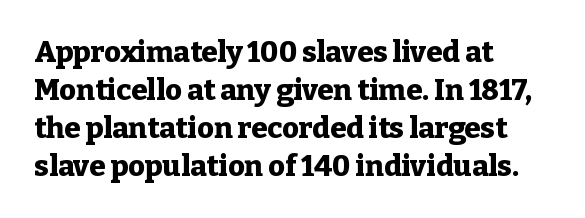
{"serif": "yes", "italic": "no", "bold": "yes", "weight": "heavy", "width": "normal", "stroke_contrast": "low", "x_height": "medium", "monospaced": "no", "underline": "no", "align": "left", "line_spacing": "normal", "line_spacing_ratio": 1.31, "letter_spacing": "normal", "letter_spacing_em": 0.0, "glyph_px": 29}
